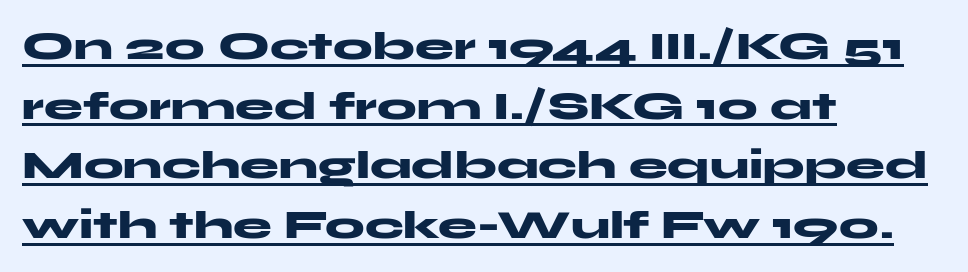
The image shows 39 px heavy, wide sans-serif type, upright; set left-aligned, normal line spacing (1.53x), normal letter spacing, underlined; medium stroke contrast and a medium x-height.
